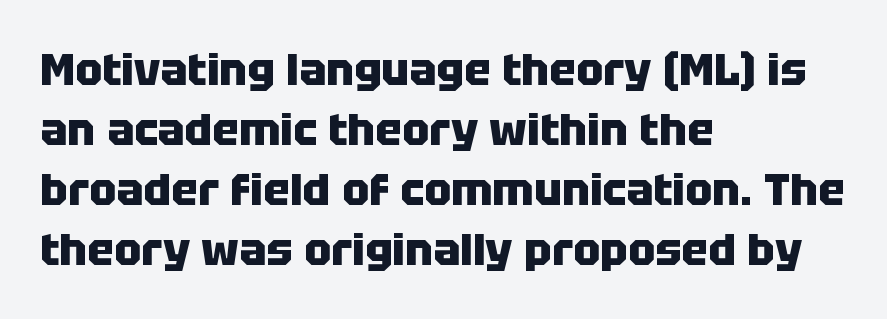
{"serif": "no", "italic": "no", "bold": "yes", "weight": "heavy", "width": "normal", "stroke_contrast": "low", "x_height": "large", "monospaced": "no", "underline": "no", "align": "left", "line_spacing": "normal", "line_spacing_ratio": 1.33, "letter_spacing": "normal", "letter_spacing_em": 0.0, "glyph_px": 45}
